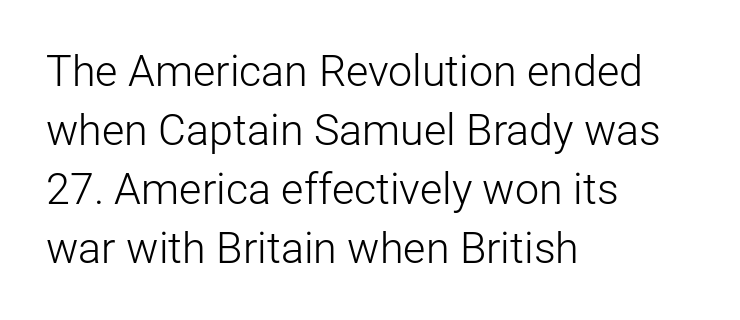
Q: Is the text bold? A: No.
Q: Is the text italic (slanted)? A: No, it is upright.
Q: Is the typeface a serif or a sans-serif typeface? A: Sans-serif.
Q: Is the text underlined? A: No.
Q: How is the paragraph aligned? A: Left-aligned.
Q: Is the spacing between letters normal or unusually wide? A: Normal.
Q: Is the spacing between lines tight, normal or loose? A: Normal.
Q: Width (condensed, normal, or wide)? A: Normal.
Q: Stroke contrast? A: Low.
Q: x-height? A: Medium.
Q: Monospaced? A: No.
